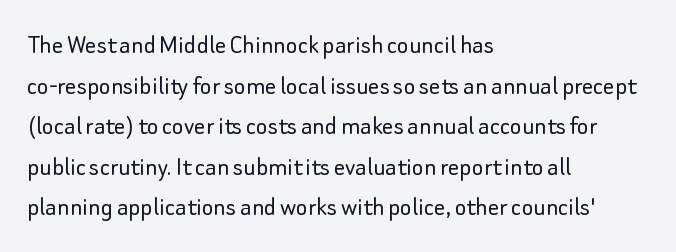
The image shows 28 px light sans-serif type, upright; set left-aligned, normal line spacing (1.45x), normal letter spacing, not underlined; low stroke contrast and a small x-height.
